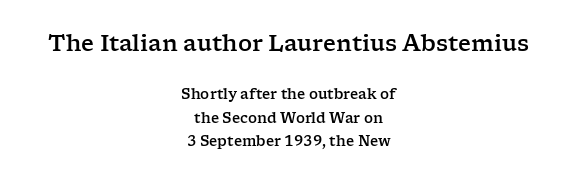
The image shows 22 px text type, upright; set centered, normal line spacing (1.67x), normal letter spacing, not underlined; the first (top) block is 1.57x larger.
